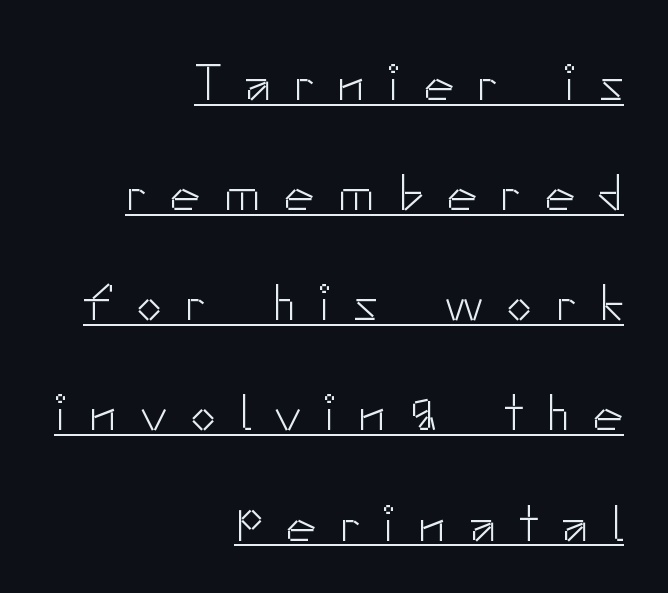
{"serif": "no", "italic": "no", "bold": "no", "weight": "light", "width": "normal", "stroke_contrast": "low", "x_height": "small", "monospaced": "no", "underline": "yes", "align": "right", "line_spacing": "loose", "line_spacing_ratio": 2.16, "letter_spacing": "wide", "letter_spacing_em": 0.46, "glyph_px": 51}
